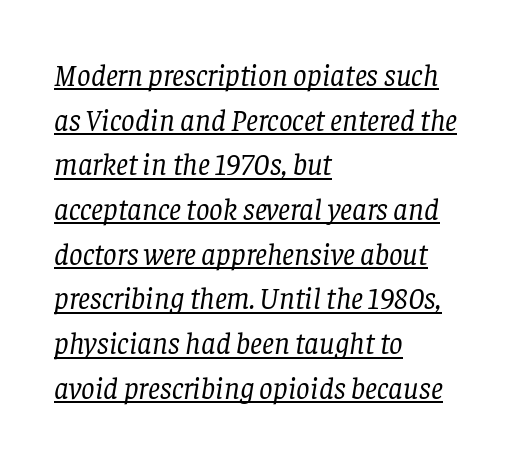
When letters slant like this, we call the style italic. Compared with a centered layout, this one pins lines to the left instead. Characters follow at the spacing the type designer built in. Every word sits above its own underline.
